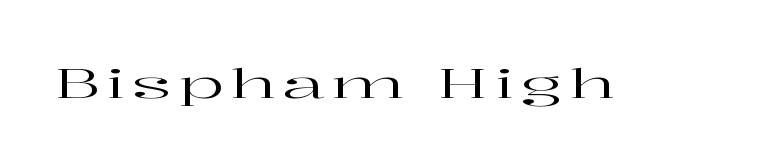
Tall strokes in this sample are plumb rather than angled. Descender tails drop into unmarked territory. A typesetter would call this proportional, since set widths differ per character. Old-style or modern, the face here clearly has serifs.
